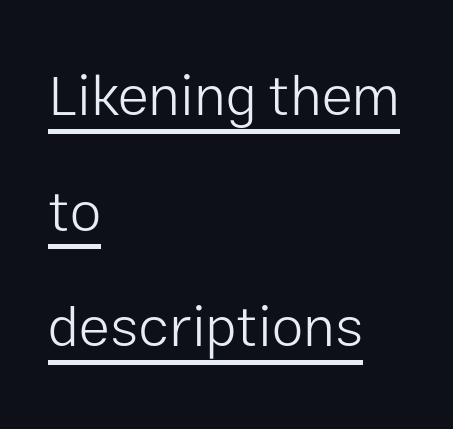
Q: Is the text bold? A: No.
Q: Is the text italic (slanted)? A: No, it is upright.
Q: Is the typeface a serif or a sans-serif typeface? A: Sans-serif.
Q: Is the text underlined? A: Yes.
Q: How is the paragraph aligned? A: Left-aligned.
Q: Is the spacing between letters normal or unusually wide? A: Normal.
Q: Is the spacing between lines tight, normal or loose? A: Loose.
Q: Width (condensed, normal, or wide)? A: Normal.
Q: Stroke contrast? A: Low.
Q: x-height? A: Medium.
Q: Monospaced? A: No.
